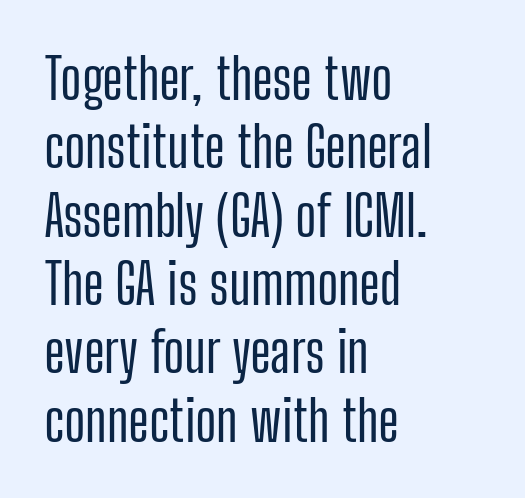
{"serif": "no", "italic": "no", "width": "condensed", "stroke_contrast": "low", "x_height": "medium", "monospaced": "no", "underline": "no", "align": "left", "line_spacing_ratio": 1.22, "letter_spacing": "normal", "letter_spacing_em": 0.0, "glyph_px": 56}
